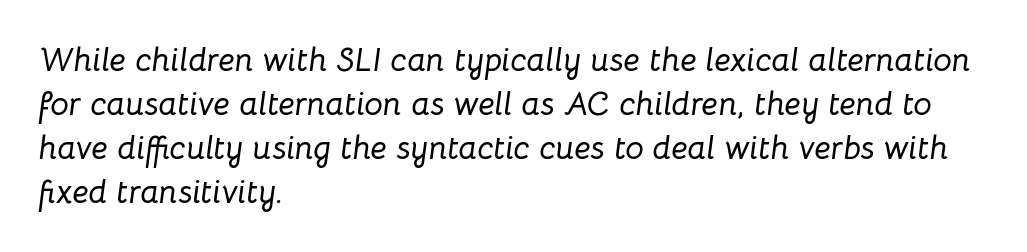
The lettering tilts uniformly, giving the passage an italic look. Horizontal alignment here is leftward, the default for most running prose. Does extra space separate the letters? No, they use regular spacing. Quick note: underline off.
